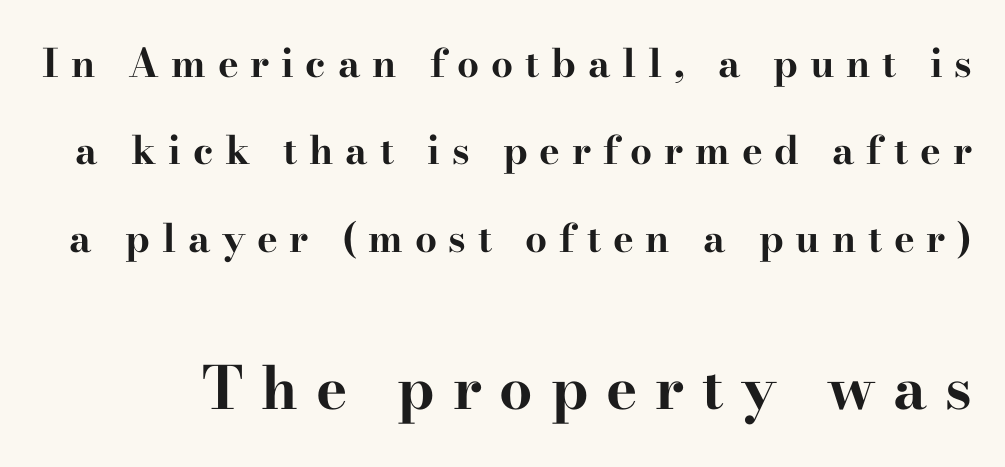
The strip under each line holds only bare page. Look at the glyph heights: the lower group is clearly the bigger setting. Serifs: yes, visible at the terminals of the letterforms. This is roman type, the default non-slanted kind.
